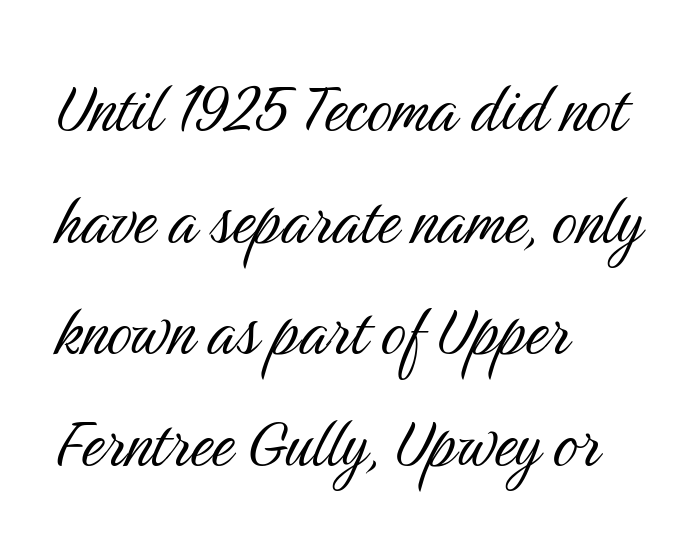
The image shows 78 px light, condensed sans-serif type; set left-aligned, normal line spacing (1.43x), normal letter spacing, not underlined; medium stroke contrast and a medium x-height.
